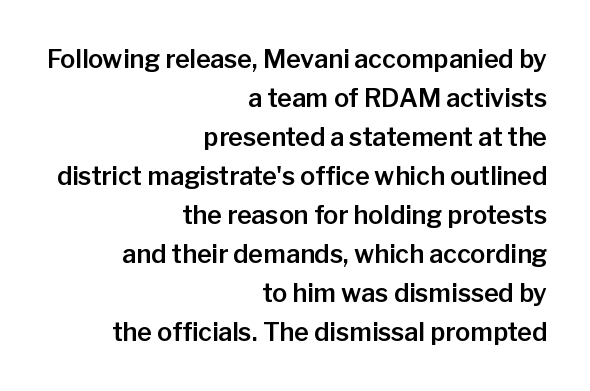
This is the regular roman posture of the typeface. The typesetter chose a ragged-left arrangement here. Underline: absent. Default kerning and tracking; the words read as compact shapes. This block has exactly the height ordinary leading produces.
